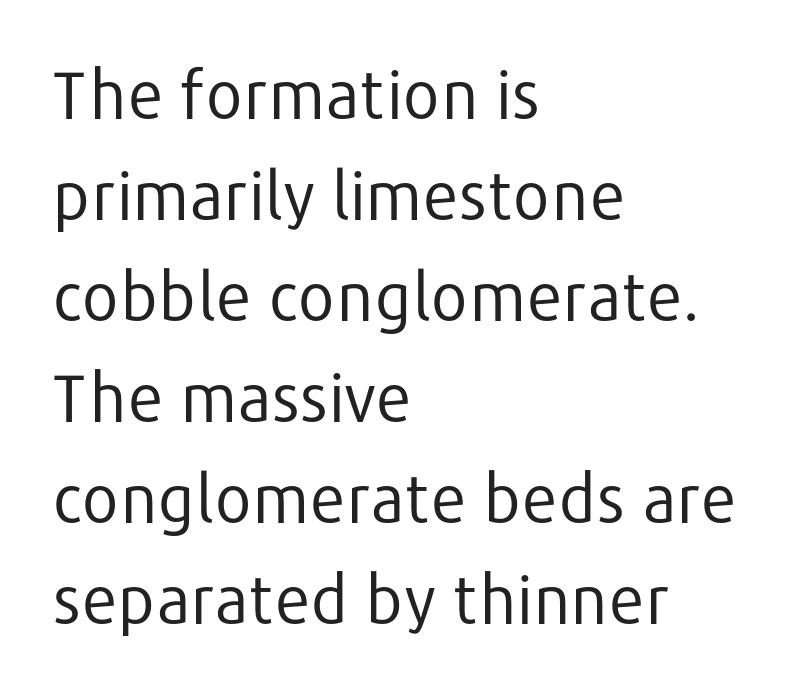
{"serif": "no", "italic": "no", "bold": "no", "weight": "regular", "width": "normal", "stroke_contrast": "low", "x_height": "medium", "monospaced": "no", "underline": "no", "align": "left", "line_spacing": "normal", "line_spacing_ratio": 1.53, "letter_spacing": "normal", "letter_spacing_em": 0.0, "glyph_px": 66}
